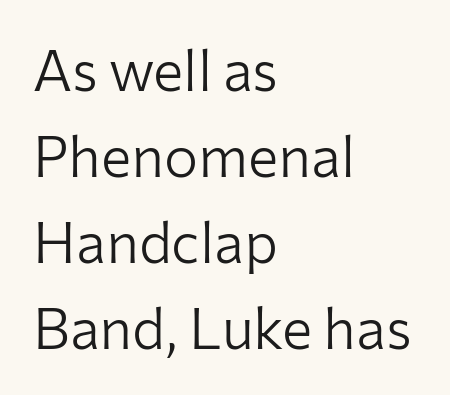
How would I describe the line gaps? Plain and ordinary. Counters stay open thanks to moderate or lighter strokes. Left-aligned paragraph, ragged on the right. You can tell it's not italic because the verticals are truly vertical. Proportional: the letters do not fall into vertical columns.
